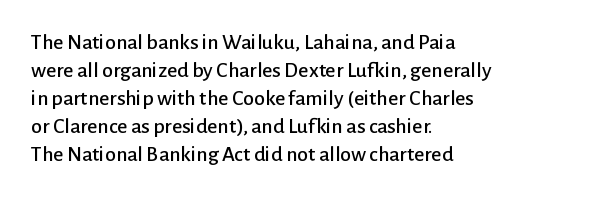
{"italic": "no", "underline": "no", "align": "left", "line_spacing": "normal", "line_spacing_ratio": 1.27, "letter_spacing": "normal", "letter_spacing_em": 0.0, "glyph_px": 22}
